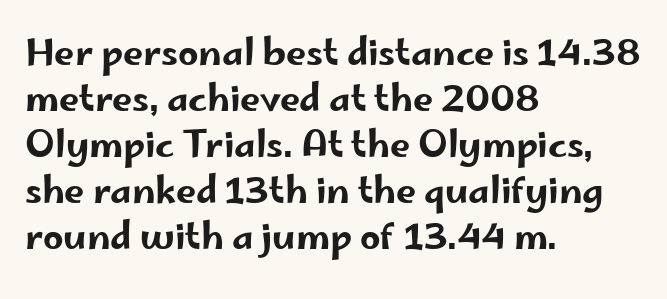
The passage shown is typed in a proportional face where columns would drift. Stroke terminals: plain, sans-serif. Compared with typical paragraphs, the rows here are spaced about the same. The baseline area is clear. Students, note that the glyphs here touch the page at normal intervals.
